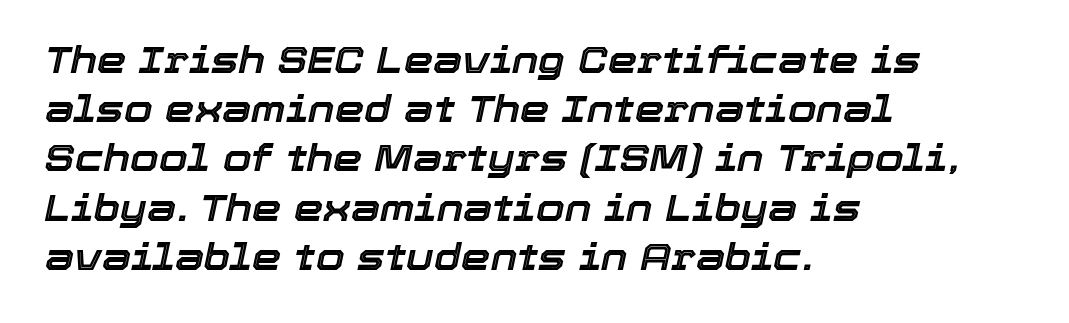
Q: Is the text italic (slanted)? A: Yes, it leans right by about 12 degrees.
Q: Is the text underlined? A: No.
Q: How is the paragraph aligned? A: Left-aligned.
Q: Is the spacing between letters normal or unusually wide? A: Normal.
Q: Is the spacing between lines tight, normal or loose? A: Normal.
Q: Width (condensed, normal, or wide)? A: Normal.
Q: x-height? A: Medium.
Q: Monospaced? A: No.
